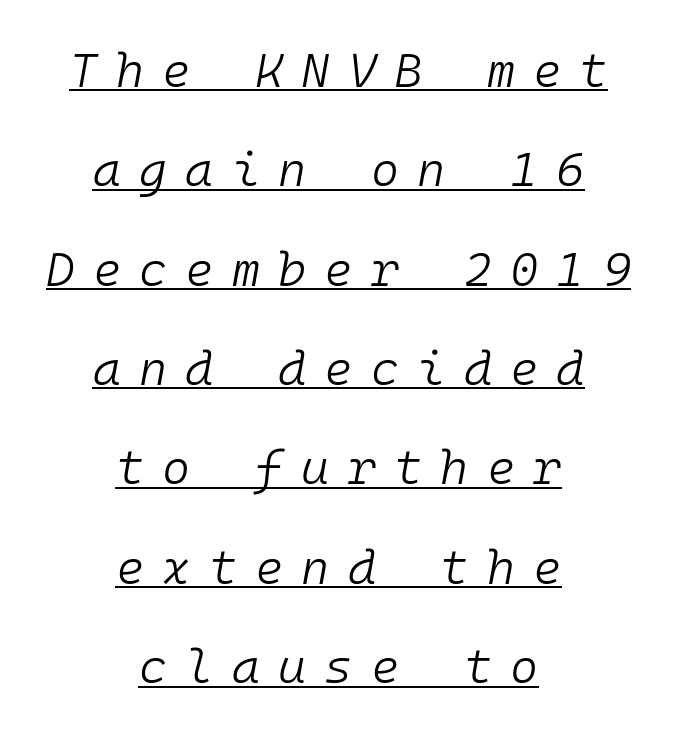
The image shows 48 px light type, italic (leaning right), monospaced; set centered, loose line spacing (2.07x), unusually wide letter spacing (+0.38 em), underlined; low stroke contrast and a medium x-height.
